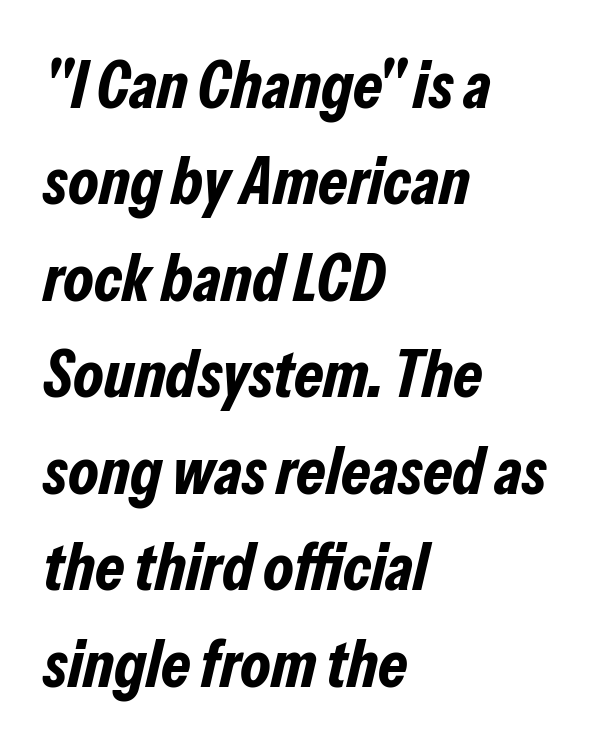
The image shows 67 px bold, condensed type, italic (leaning right); set left-aligned, normal line spacing (1.44x), normal letter spacing, not underlined; low stroke contrast and a medium x-height.
